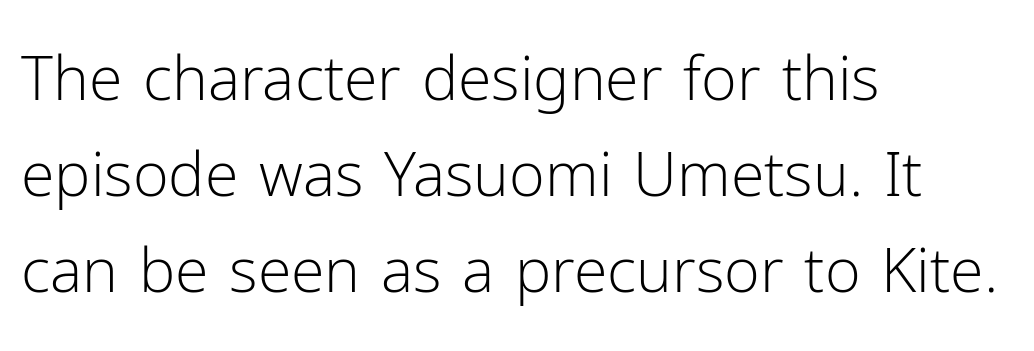
This is sans-serif lettering, the kind often seen on screens and signage. This rendering uses left alignment, leaving the right contour irregular. The string is rendered with underlining switched off. Stems and bowls with no extra thickness — not bold.
